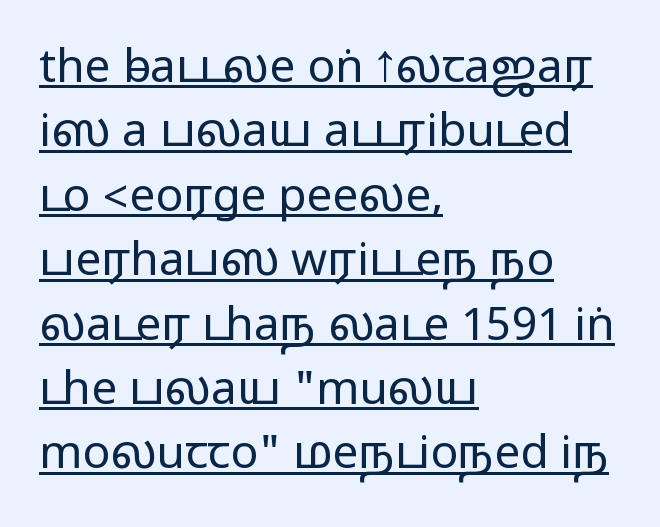
The image shows 46 px wide sans-serif type, upright; set left-aligned, normal line spacing (1.4x), normal letter spacing, underlined; medium stroke contrast.
